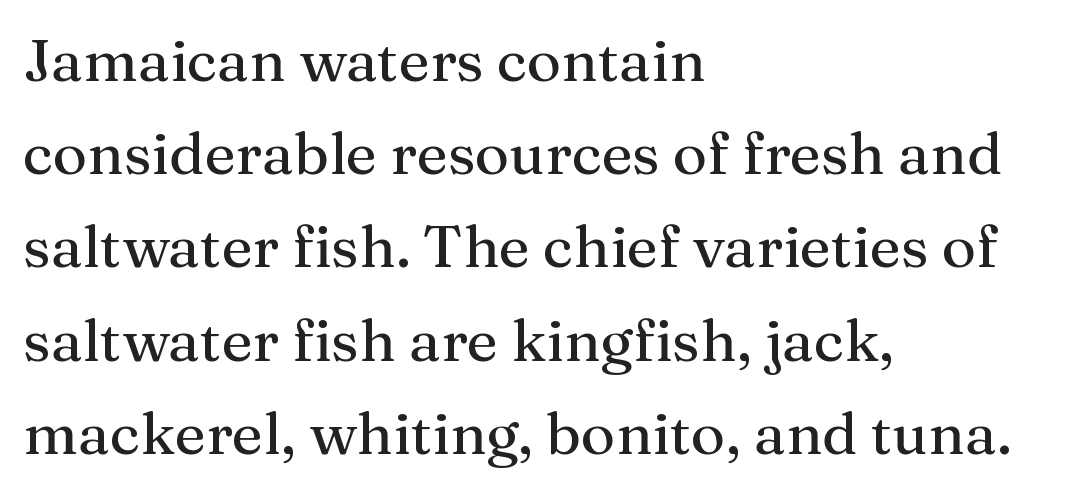
Q: Is the text italic (slanted)? A: No, it is upright.
Q: Is the typeface a serif or a sans-serif typeface? A: Serif.
Q: Is the text underlined? A: No.
Q: How is the paragraph aligned? A: Left-aligned.
Q: Is the spacing between letters normal or unusually wide? A: Normal.
Q: Is the spacing between lines tight, normal or loose? A: Normal.
Q: Width (condensed, normal, or wide)? A: Normal.
Q: Stroke contrast? A: Medium.
Q: x-height? A: Medium.
Q: Monospaced? A: No.
